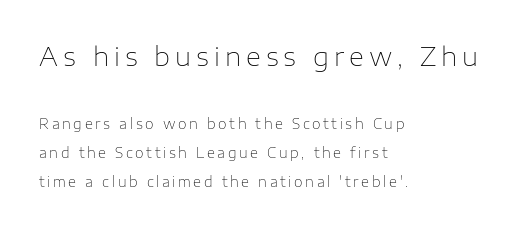
Does the copy run flush right? No — it runs flush left. Notice the wide empty band between every row — that's loose leading. Characters remain perfectly vertical along every line. Plain, unruled lines of type.
